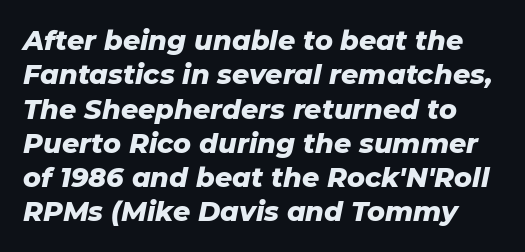
Q: Is the text bold? A: Yes.
Q: Is the text italic (slanted)? A: Yes, it leans right by about 11 degrees.
Q: Is the text underlined? A: No.
Q: Is the spacing between letters normal or unusually wide? A: Normal.
Q: Is the spacing between lines tight, normal or loose? A: Normal.
